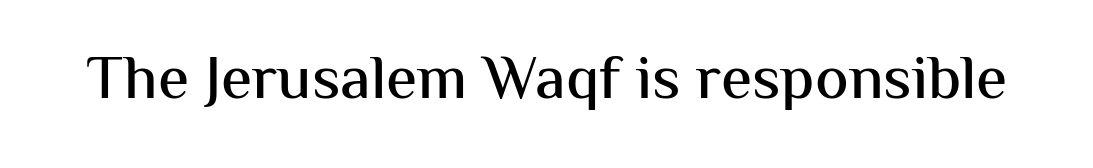
Think of a printed novel: that variable character pitch is what you see here. Font category for this specimen: sans-serif. Is there any slant? The stems are plumb. The zone under the glyphs is completely vacant.
